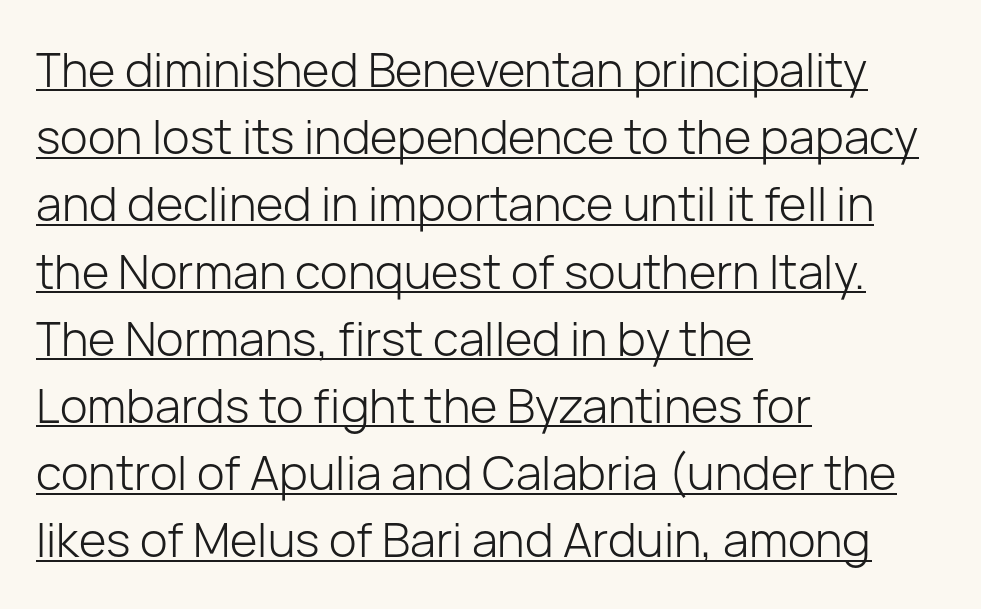
Q: Is the text bold? A: No.
Q: Is the text italic (slanted)? A: No, it is upright.
Q: Is the typeface a serif or a sans-serif typeface? A: Sans-serif.
Q: Is the text underlined? A: Yes.
Q: How is the paragraph aligned? A: Left-aligned.
Q: Is the spacing between letters normal or unusually wide? A: Normal.
Q: Is the spacing between lines tight, normal or loose? A: Normal.
Q: Width (condensed, normal, or wide)? A: Normal.
Q: Stroke contrast? A: Low.
Q: x-height? A: Medium.
Q: Monospaced? A: No.
